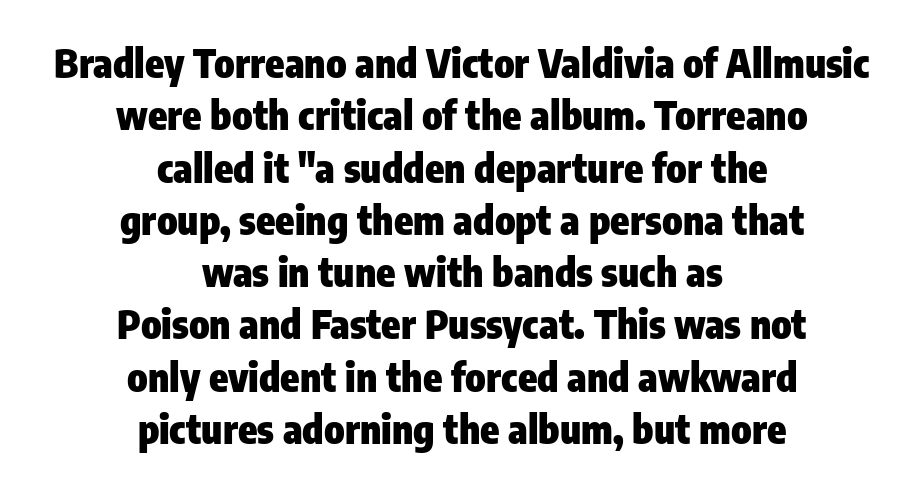
Q: Is the text bold? A: Yes.
Q: Is the text italic (slanted)? A: No, it is upright.
Q: Is the typeface a serif or a sans-serif typeface? A: Sans-serif.
Q: Is the text underlined? A: No.
Q: How is the paragraph aligned? A: Centered.
Q: Is the spacing between letters normal or unusually wide? A: Normal.
Q: Is the spacing between lines tight, normal or loose? A: Normal.
Q: Width (condensed, normal, or wide)? A: Condensed.
Q: Stroke contrast? A: Low.
Q: x-height? A: Medium.
Q: Monospaced? A: No.
